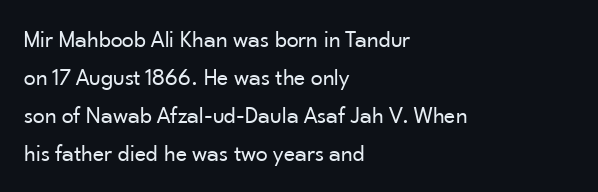
Is there much room between lines? A standard amount, neither cramped nor airy. A roman cut, with each character standing at attention. How are the letters spaced? Ordinarily, with no added tracking. This rendering features lettering with no underline. The paragraph shown leans on its left margin. The weight tops out at a normal text grade.
